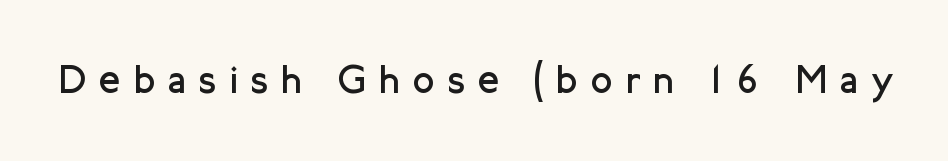
{"serif": "no", "italic": "no", "bold": "no", "weight": "regular", "width": "normal", "stroke_contrast": "low", "x_height": "medium", "monospaced": "no", "underline": "no", "letter_spacing": "wide", "letter_spacing_em": 0.34, "glyph_px": 39}
